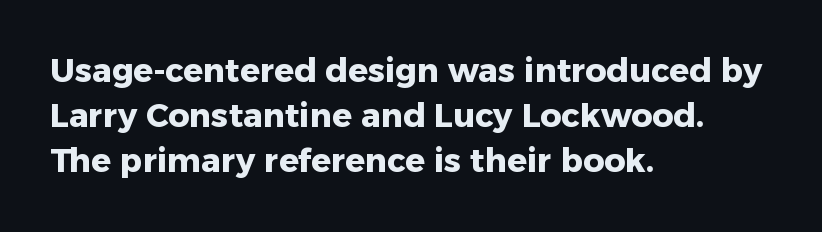
The horizontal fit of the characters is conventional and even. The line-height multiplier appears to be the usual default. Underline: absent. Spacing verdict: proportional, widths tailored to each character.
